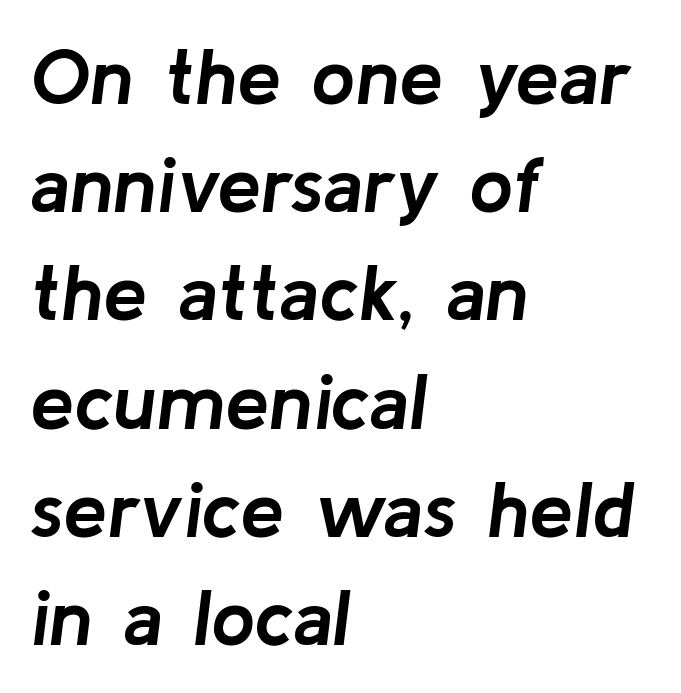
Q: Is the text bold? A: Yes.
Q: Is the text italic (slanted)? A: Yes, it leans right by about 8 degrees.
Q: Is the text underlined? A: No.
Q: How is the paragraph aligned? A: Left-aligned.
Q: Is the spacing between letters normal or unusually wide? A: Normal.
Q: Is the spacing between lines tight, normal or loose? A: Normal.
Q: Width (condensed, normal, or wide)? A: Normal.
Q: Stroke contrast? A: Low.
Q: x-height? A: Medium.
Q: Monospaced? A: No.
